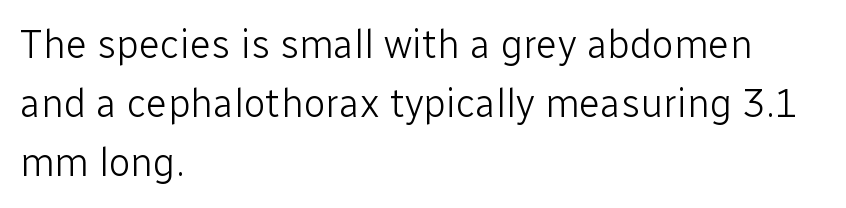
Q: Is the text bold? A: No.
Q: Is the text italic (slanted)? A: No, it is upright.
Q: Is the typeface a serif or a sans-serif typeface? A: Sans-serif.
Q: Is the text underlined? A: No.
Q: How is the paragraph aligned? A: Left-aligned.
Q: Is the spacing between letters normal or unusually wide? A: Normal.
Q: Is the spacing between lines tight, normal or loose? A: Normal.
Q: Width (condensed, normal, or wide)? A: Normal.
Q: Stroke contrast? A: Low.
Q: x-height? A: Medium.
Q: Monospaced? A: No.
